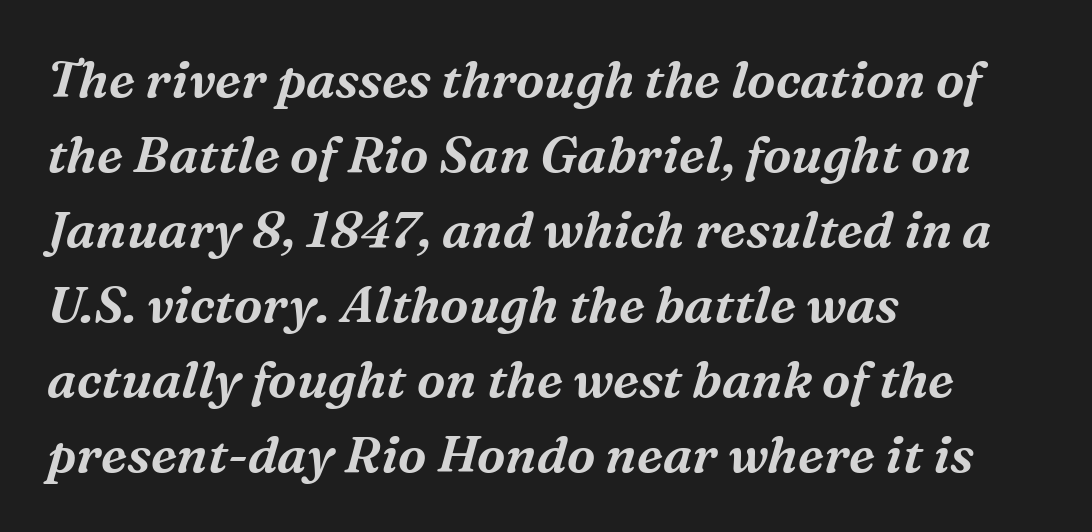
The setting favours the left margin, as ordinary paragraphs usually do. Does the lettering tilt? It does — this is italic. Varying glyph widths throughout — classic text-font behaviour. Plain, unruled lines of type. Does extra space separate the letters? No, they use regular spacing.
